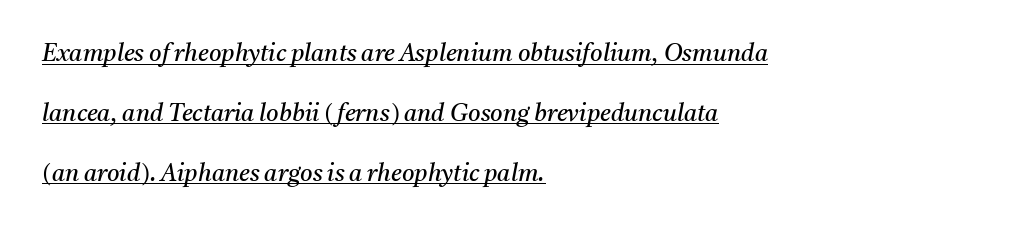
Q: Is the text bold? A: No.
Q: Is the text italic (slanted)? A: Yes, it leans right by about 11 degrees.
Q: Is the text underlined? A: Yes.
Q: How is the paragraph aligned? A: Left-aligned.
Q: Is the spacing between letters normal or unusually wide? A: Normal.
Q: Is the spacing between lines tight, normal or loose? A: Loose.
